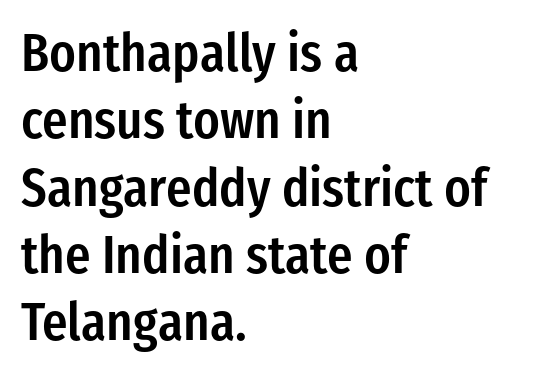
Clear beneath every line of the passage. Does the lettering tilt? It doesn't — this is upright. Reading down the column, the eye jumps a familiar distance to each next line. Nothing sits at the stroke ends, so this counts as sans-serif. Does the weight exceed regular? Yes, but only to semibold.
